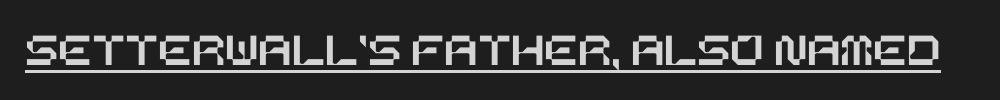
{"italic": "no", "width": "normal", "stroke_contrast": "low", "x_height": "large", "underline": "yes", "letter_spacing": "normal", "letter_spacing_em": 0.0, "glyph_px": 49}
